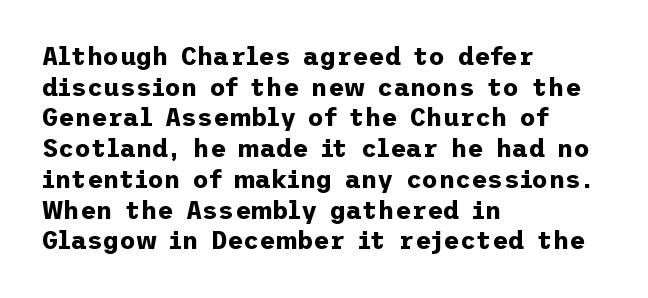
The image shows 25 px bold type, upright; set left-aligned, line spacing 1.23x, normal letter spacing, not underlined.
